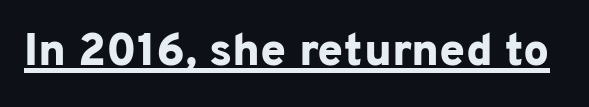
{"serif": "no", "italic": "no", "bold": "yes", "weight": "bold", "width": "normal", "stroke_contrast": "low", "x_height": "medium", "monospaced": "no", "underline": "yes", "letter_spacing": "normal", "letter_spacing_em": 0.0, "glyph_px": 46}
